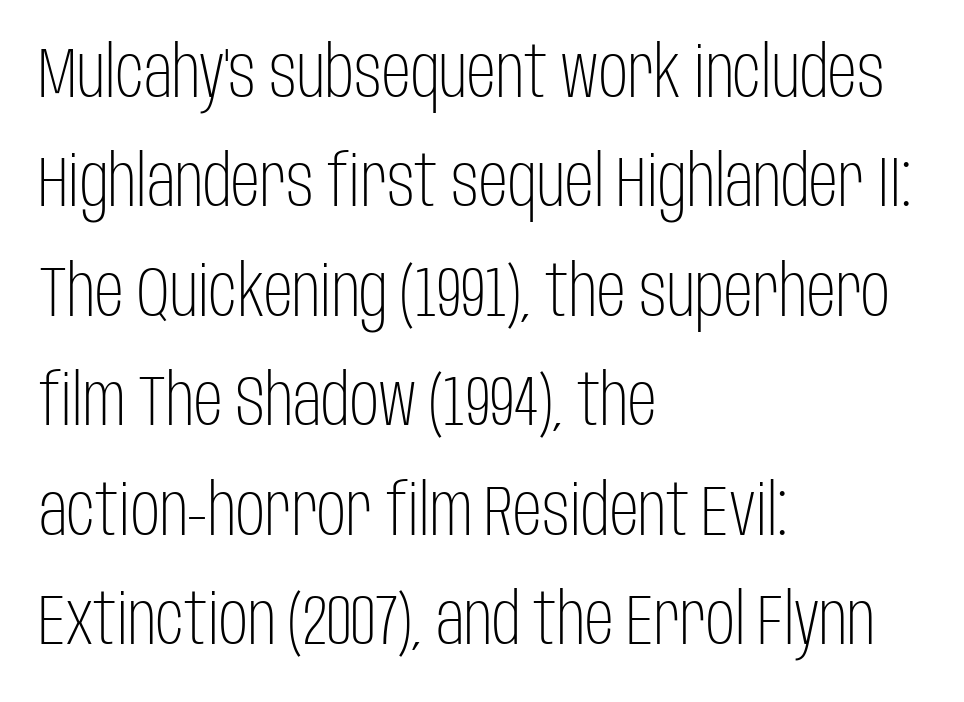
Each letter keeps its own natural width here, so spacing adapts to shape. A typesetter would mark this as roman, not italic. Quick note: interline space is typical. Is the block centered? No — it sits flush against the left margin. Counters stay open thanks to moderate or lighter strokes. Underline: absent.
